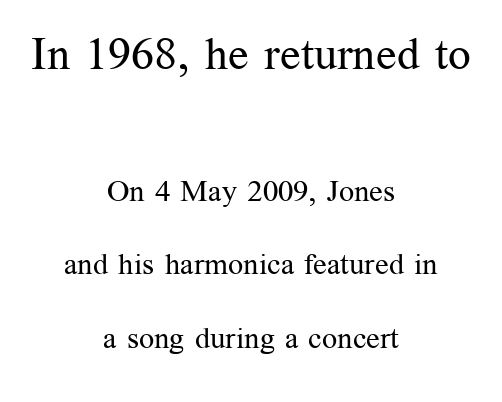
The block of text is sparse from top to bottom, with ample space between rows. Between these two stacked blocks, the higher one wins on size. Quick note: underline off. Check where the strokes stop: tiny serifs finish them off. Compared with typical body copy, the letter spacing here is the same.
